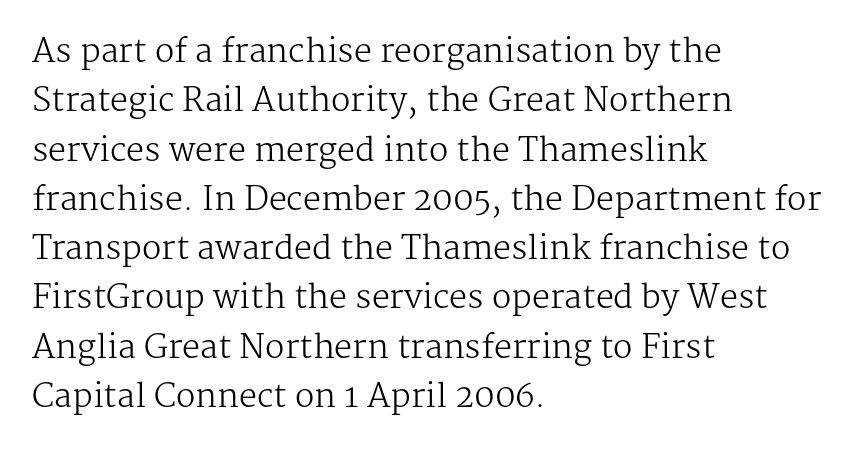
Bare-footed words on every line. A classic flush-left, rag-right setting is used for this passage. Stroke thickness stays within the range of a standard reading face or lighter. Reading down the column, the eye jumps a familiar distance to each next line.
